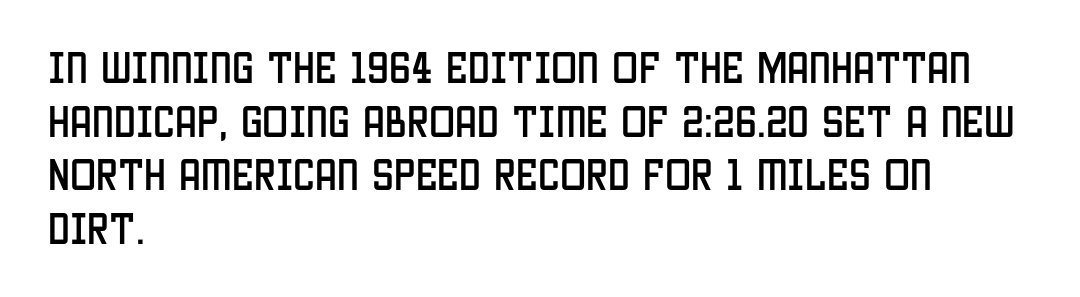
{"serif": "no", "italic": "no", "width": "condensed", "stroke_contrast": "low", "x_height": "large", "monospaced": "no", "underline": "no", "align": "left", "line_spacing": "normal", "line_spacing_ratio": 1.53, "letter_spacing": "normal", "letter_spacing_em": 0.0, "glyph_px": 35}
